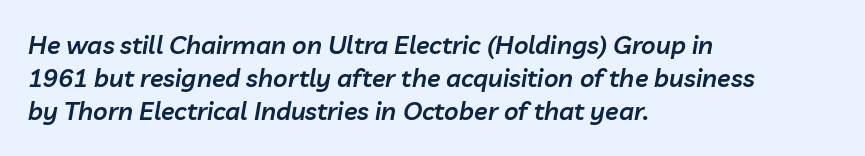
Descenders hang freely into open space. Layout note: lines flush left. The glyphs have the mass of a demibold cut, below bold. The passage shown leans; its letterforms are oblique.
